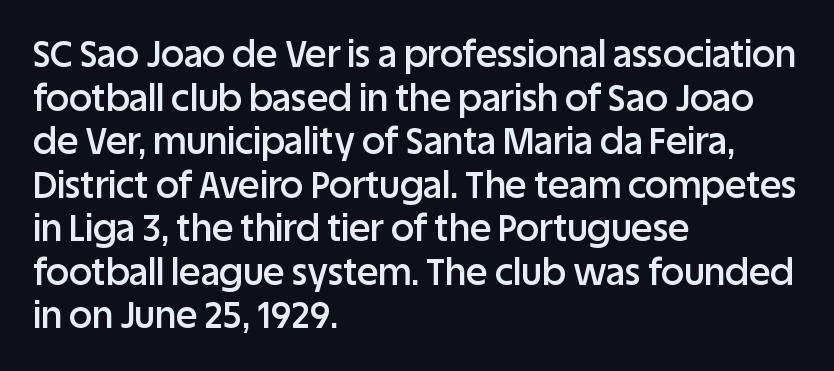
Q: Is the text bold? A: Semi-bold.
Q: Is the text italic (slanted)? A: No, it is upright.
Q: Is the typeface a serif or a sans-serif typeface? A: Sans-serif.
Q: Is the text underlined? A: No.
Q: How is the paragraph aligned? A: Left-aligned.
Q: Is the spacing between letters normal or unusually wide? A: Normal.
Q: Width (condensed, normal, or wide)? A: Normal.
Q: Stroke contrast? A: Low.
Q: x-height? A: Large.
Q: Monospaced? A: No.
